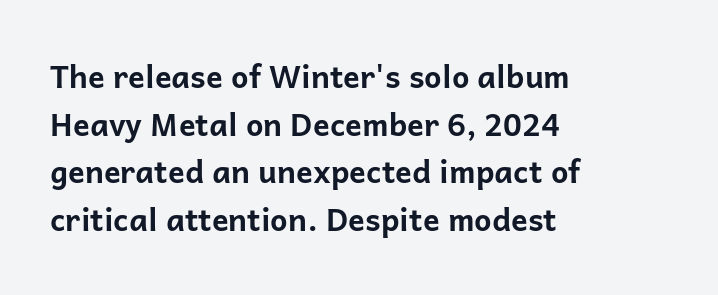
{"serif": "no", "italic": "no", "bold": "yes", "weight": "bold", "width": "normal", "stroke_contrast": "low", "x_height": "medium", "monospaced": "no", "underline": "no", "align": "left", "line_spacing": "normal", "line_spacing_ratio": 1.54, "letter_spacing": "normal", "letter_spacing_em": 0.0, "glyph_px": 31}
